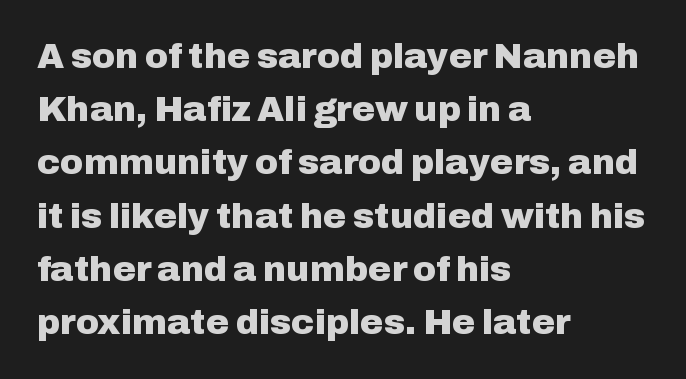
{"serif": "no", "italic": "no", "bold": "yes", "weight": "heavy", "width": "normal", "stroke_contrast": "low", "x_height": "medium", "monospaced": "no", "underline": "no", "align": "left", "line_spacing": "normal", "line_spacing_ratio": 1.52, "letter_spacing": "normal", "letter_spacing_em": 0.0, "glyph_px": 35}
